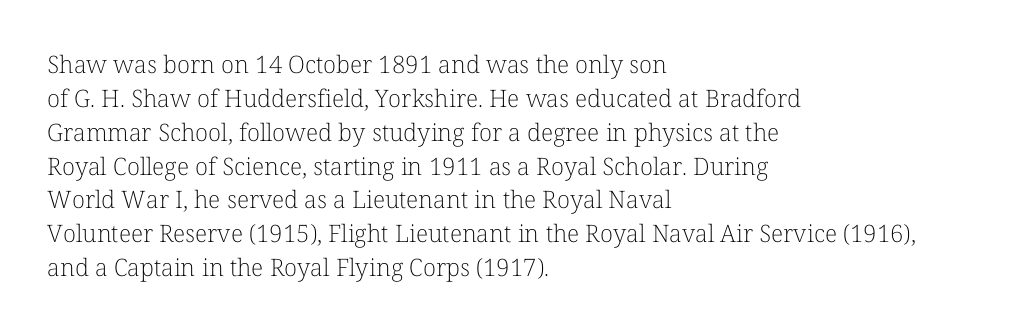
The image shows 24 px text type, upright; set left-aligned, normal line spacing (1.41x), normal letter spacing, not underlined.
